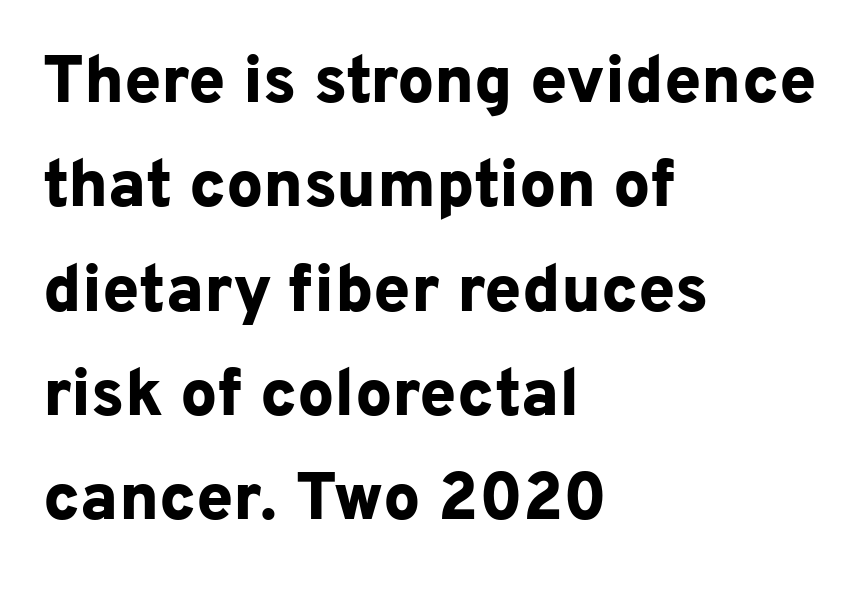
{"serif": "no", "italic": "no", "bold": "yes", "weight": "bold", "width": "normal", "stroke_contrast": "low", "x_height": "medium", "monospaced": "no", "underline": "no", "align": "left", "line_spacing": "normal", "line_spacing_ratio": 1.58, "letter_spacing": "normal", "letter_spacing_em": 0.0, "glyph_px": 66}
